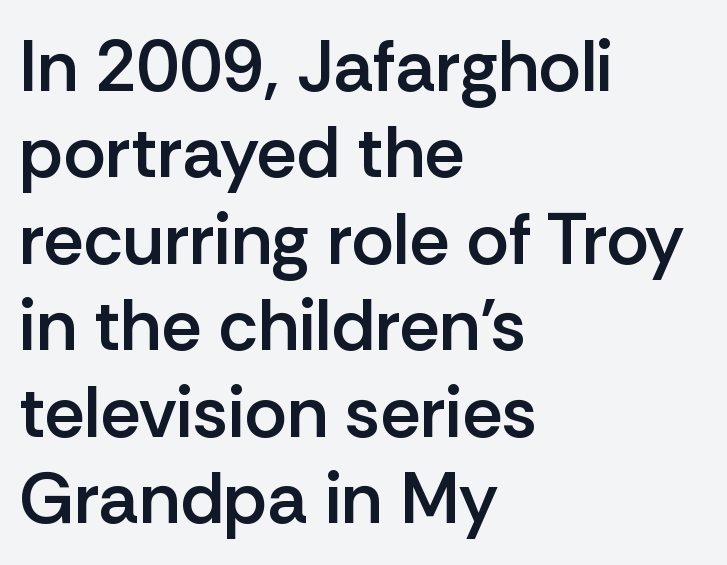
{"serif": "no", "italic": "no", "bold": "semi", "weight": "semibold", "width": "normal", "stroke_contrast": "low", "x_height": "medium", "monospaced": "no", "underline": "no", "align": "left", "line_spacing_ratio": 1.2, "letter_spacing": "normal", "letter_spacing_em": 0.0, "glyph_px": 72}
